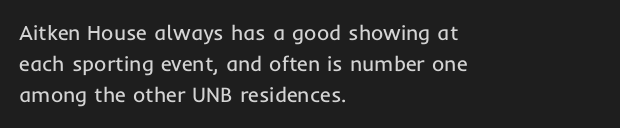
{"italic": "no", "bold": "no", "underline": "no", "align": "left", "line_spacing": "normal", "line_spacing_ratio": 1.48, "letter_spacing": "normal", "letter_spacing_em": 0.0, "glyph_px": 21}
